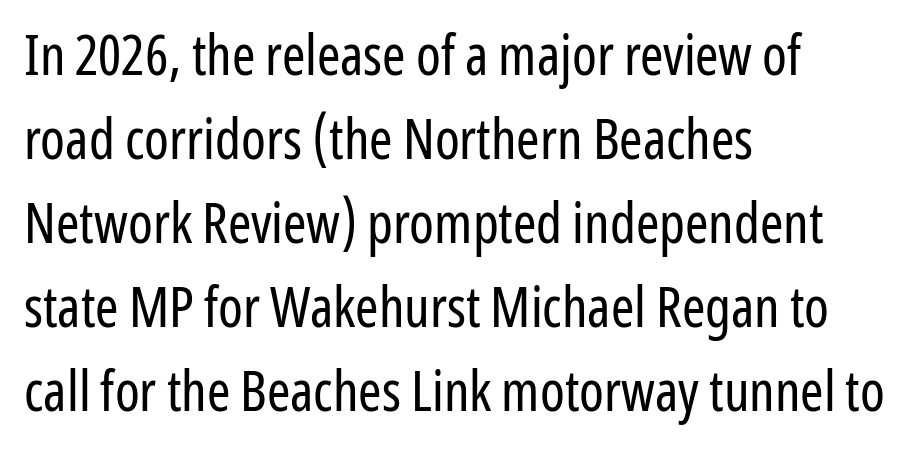
The image shows 56 px regular-weight, condensed sans-serif type, upright; set left-aligned, normal line spacing (1.5x), normal letter spacing, not underlined; low stroke contrast and a medium x-height.
